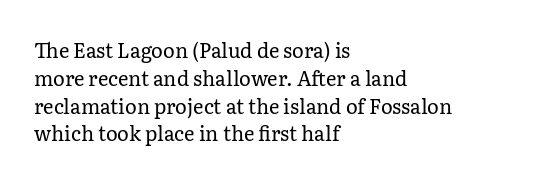
Q: Is the text bold? A: No.
Q: Is the text italic (slanted)? A: No, it is upright.
Q: Is the text underlined? A: No.
Q: How is the paragraph aligned? A: Left-aligned.
Q: Is the spacing between letters normal or unusually wide? A: Normal.
Q: Is the spacing between lines tight, normal or loose? A: Normal.
